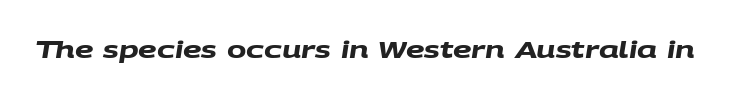
Compared with typical body copy, the letter spacing here is the same. A bare baseline throughout the passage. Chunky letters — that's bold for sure.
